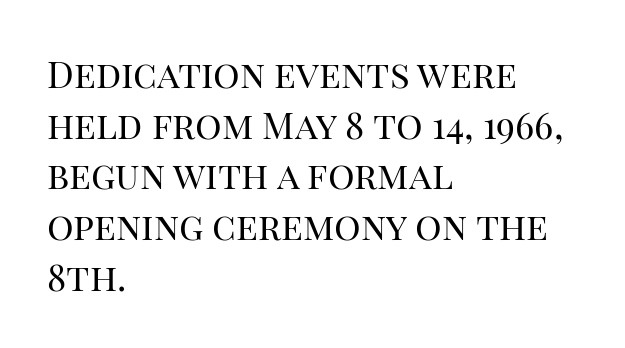
Q: Is the text bold? A: No.
Q: Is the text italic (slanted)? A: No, it is upright.
Q: Is the typeface a serif or a sans-serif typeface? A: Serif.
Q: Is the text underlined? A: No.
Q: How is the paragraph aligned? A: Left-aligned.
Q: Is the spacing between letters normal or unusually wide? A: Normal.
Q: Is the spacing between lines tight, normal or loose? A: Normal.
Q: Width (condensed, normal, or wide)? A: Normal.
Q: Stroke contrast? A: High.
Q: x-height? A: Large.
Q: Monospaced? A: No.
